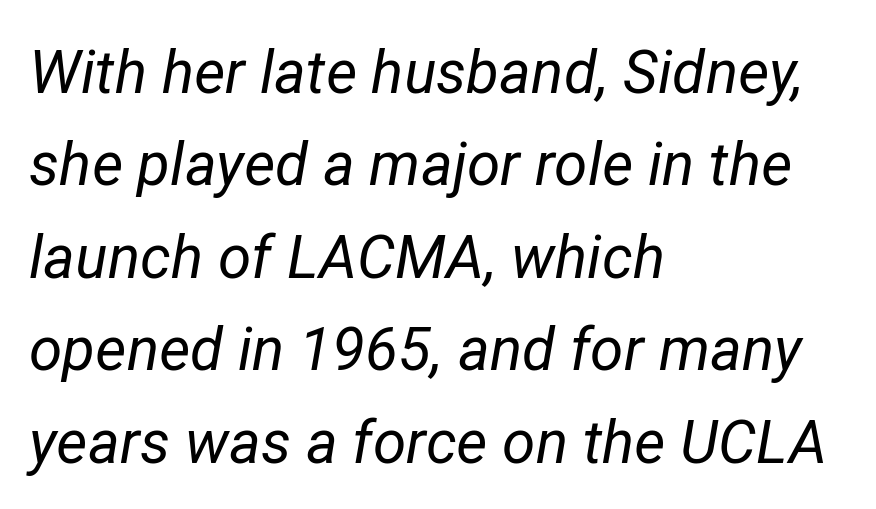
Q: Is the text bold? A: No.
Q: Is the text italic (slanted)? A: Yes, it leans right by about 12 degrees.
Q: Is the text underlined? A: No.
Q: How is the paragraph aligned? A: Left-aligned.
Q: Is the spacing between letters normal or unusually wide? A: Normal.
Q: Is the spacing between lines tight, normal or loose? A: Normal.
Q: Width (condensed, normal, or wide)? A: Normal.
Q: Stroke contrast? A: Low.
Q: x-height? A: Medium.
Q: Monospaced? A: No.
